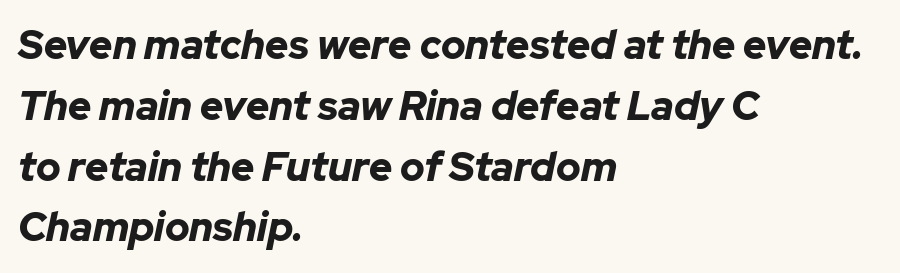
Letter spacing: default. Looking at the ascenders, they clearly lean. Proportional: the letters do not fall into vertical columns. The foot of each line stays bare and open. Regular leading. Notice how thick the strokes are: this is what a full bold looks like.
